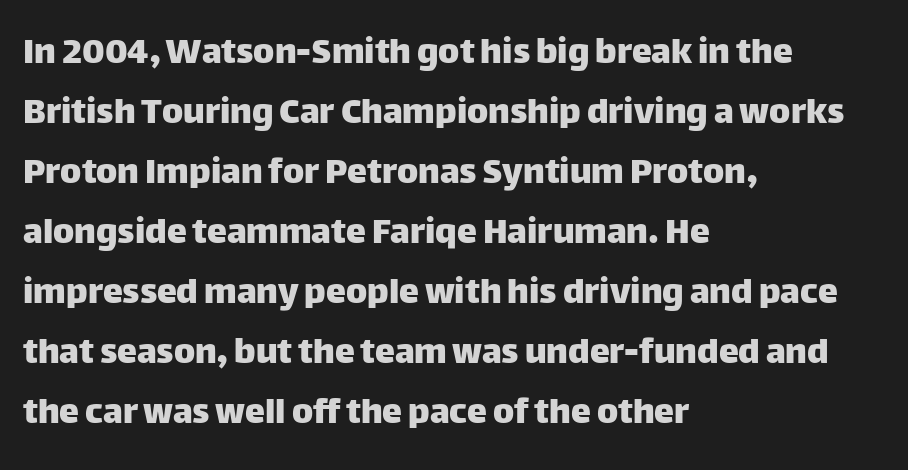
Successive baselines arrive at the customary interval. Inter-character spacing is left at the font's built-in metrics. Every row of glyphs begins at an identical x-position on the left. This is sans-serif lettering, the kind often seen on screens and signage. A roman cut, with each character standing at attention. Honestly, there is no underline to notice here at all.
